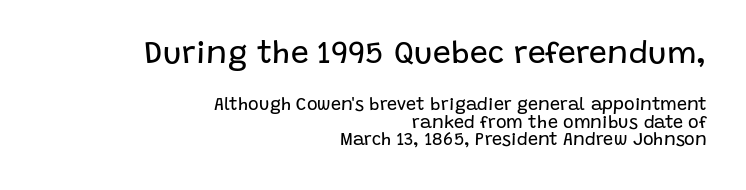
Q: Is the text bold? A: No.
Q: Is the text italic (slanted)? A: No, it is upright.
Q: Is the typeface a serif or a sans-serif typeface? A: Sans-serif.
Q: Is the text underlined? A: No.
Q: How is the paragraph aligned? A: Right-aligned.
Q: Is the spacing between letters normal or unusually wide? A: Normal.
Q: Is the spacing between lines tight, normal or loose? A: Tight.
Q: Which block of text is set in a larger size, the first (top) or the second (bottom)? A: The first (top) one.
Q: Width (condensed, normal, or wide)? A: Normal.
Q: Stroke contrast? A: Low.
Q: x-height? A: Large.
Q: Monospaced? A: No.
